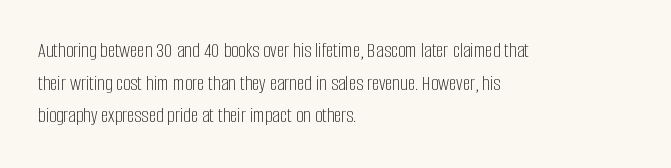
The image shows 21 px text type, upright; set left-aligned, normal line spacing (1.55x), normal letter spacing, not underlined.
